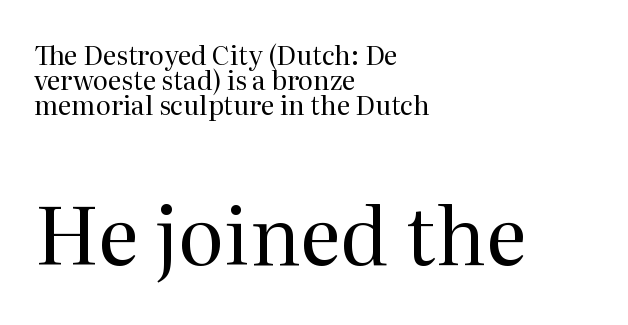
Each letter's strokes conclude with small projecting serifs. Quick note: not italic, upright. Stems and bowls with no extra thickness — not bold. Words float on clear page, feet unadorned. Successive baselines arrive quickly, one right under another. Between these two stacked blocks, the lower one wins on size.
